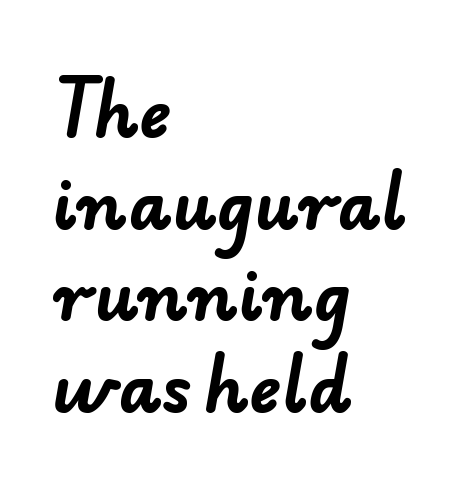
{"serif": "no", "bold": "yes", "weight": "bold", "width": "normal", "stroke_contrast": "low", "x_height": "small", "monospaced": "no", "underline": "no", "align": "left", "line_spacing": "normal", "line_spacing_ratio": 1.39, "letter_spacing": "normal", "letter_spacing_em": 0.0, "glyph_px": 66}
